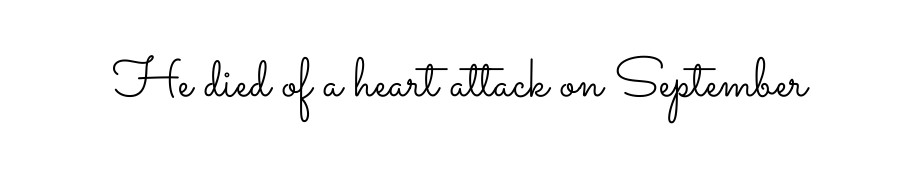
Q: Is the text bold? A: No.
Q: Is the text italic (slanted)? A: Yes.
Q: Is the text underlined? A: No.
Q: Is the spacing between letters normal or unusually wide? A: Normal.
Q: Width (condensed, normal, or wide)? A: Wide.
Q: Stroke contrast? A: Low.
Q: x-height? A: Small.
Q: Monospaced? A: No.
